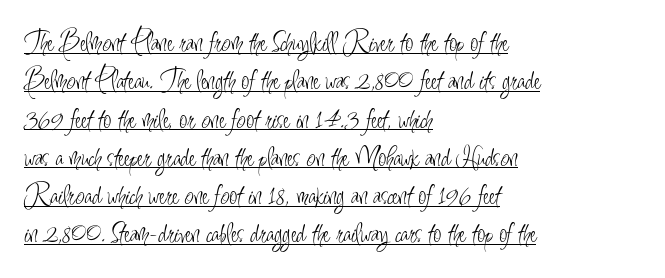
{"serif": "no", "bold": "no", "weight": "light", "width": "condensed", "stroke_contrast": "low", "x_height": "small", "monospaced": "no", "underline": "yes", "align": "left", "line_spacing": "normal", "line_spacing_ratio": 1.32, "letter_spacing": "normal", "letter_spacing_em": 0.0, "glyph_px": 29}
